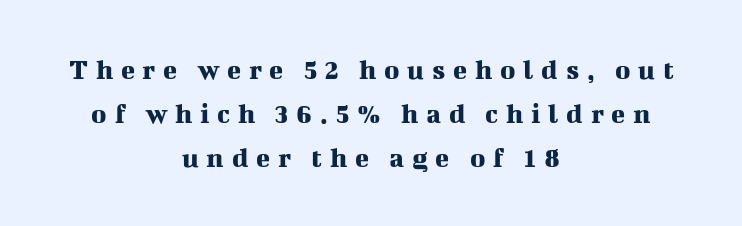
The image shows 29 px serif type, upright; set centered, normal line spacing (1.51x), unusually wide letter spacing (+0.27 em), not underlined; medium stroke contrast and a medium x-height.
